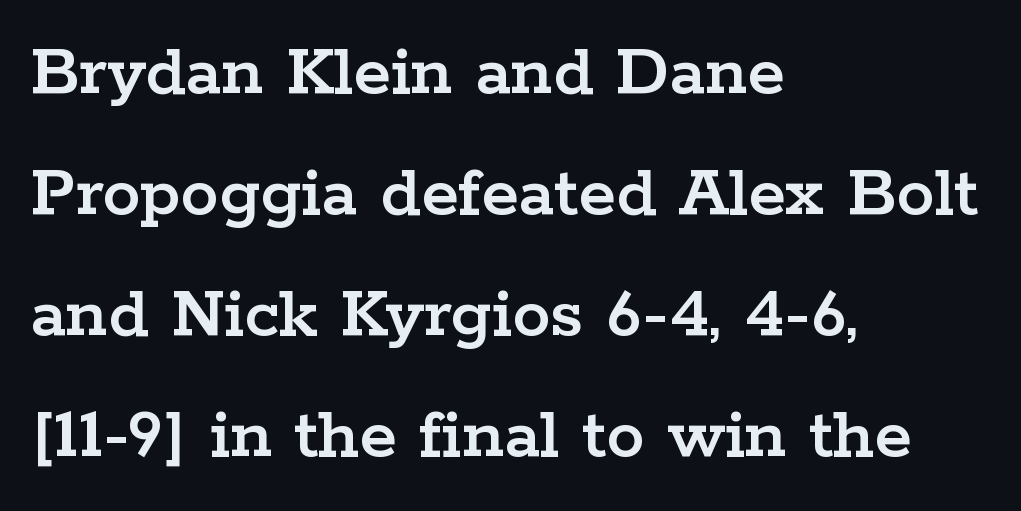
The image shows 76 px wide serif type, upright; set left-aligned, normal line spacing (1.59x), normal letter spacing, not underlined; low stroke contrast and a medium x-height.
